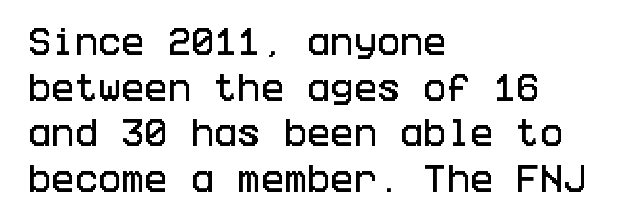
{"serif": "no", "italic": "no", "width": "condensed", "stroke_contrast": "low", "x_height": "large", "underline": "no", "align": "left", "line_spacing": "normal", "line_spacing_ratio": 1.47, "letter_spacing": "normal", "letter_spacing_em": 0.0, "glyph_px": 31}
